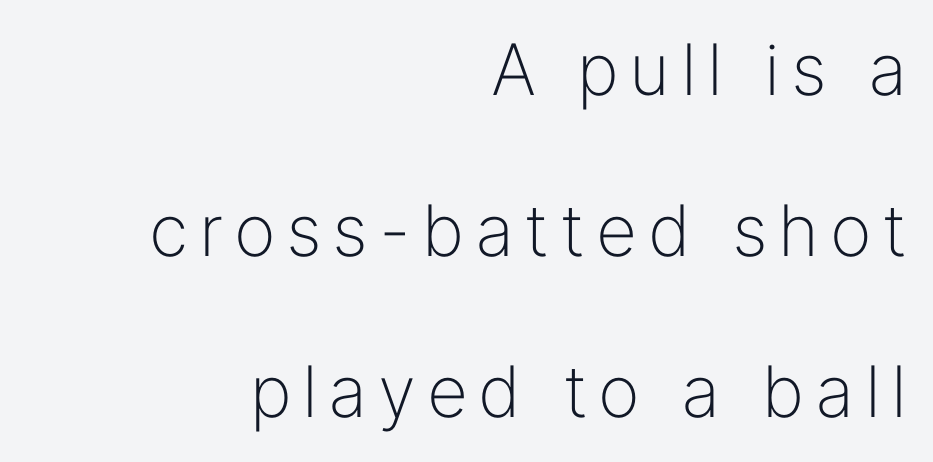
{"serif": "no", "italic": "no", "bold": "no", "weight": "light", "width": "normal", "stroke_contrast": "low", "x_height": "medium", "monospaced": "no", "underline": "no", "align": "right", "line_spacing": "loose", "line_spacing_ratio": 2.27, "glyph_px": 71}
